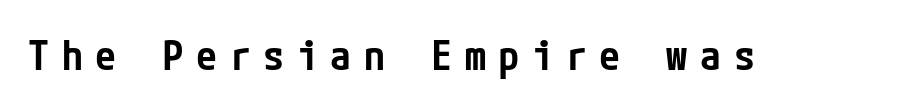
Q: Is the text bold? A: Semi-bold.
Q: Is the text italic (slanted)? A: No, it is upright.
Q: Is the typeface a serif or a sans-serif typeface? A: Sans-serif.
Q: Is the text underlined? A: No.
Q: Is the spacing between letters normal or unusually wide? A: Unusually wide.
Q: Width (condensed, normal, or wide)? A: Condensed.
Q: Stroke contrast? A: Low.
Q: x-height? A: Medium.
